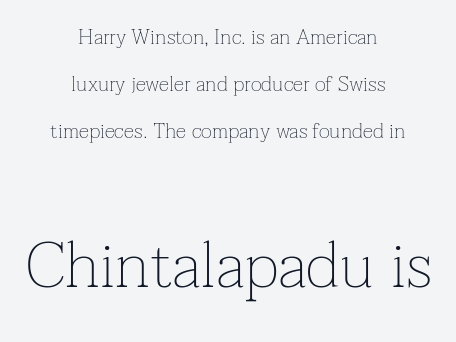
Q: Is the text bold? A: No.
Q: Is the text italic (slanted)? A: No, it is upright.
Q: Is the typeface a serif or a sans-serif typeface? A: Serif.
Q: Is the text underlined? A: No.
Q: How is the paragraph aligned? A: Centered.
Q: Is the spacing between letters normal or unusually wide? A: Normal.
Q: Is the spacing between lines tight, normal or loose? A: Loose.
Q: Which block of text is set in a larger size, the first (top) or the second (bottom)? A: The second (bottom) one.
Q: Width (condensed, normal, or wide)? A: Normal.
Q: Stroke contrast? A: Low.
Q: x-height? A: Medium.
Q: Monospaced? A: No.
